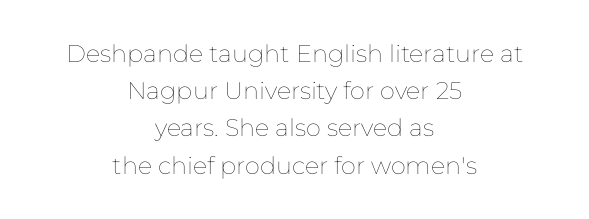
Q: Is the text bold? A: No.
Q: Is the text italic (slanted)? A: No, it is upright.
Q: Is the text underlined? A: No.
Q: How is the paragraph aligned? A: Centered.
Q: Is the spacing between letters normal or unusually wide? A: Normal.
Q: Is the spacing between lines tight, normal or loose? A: Normal.
